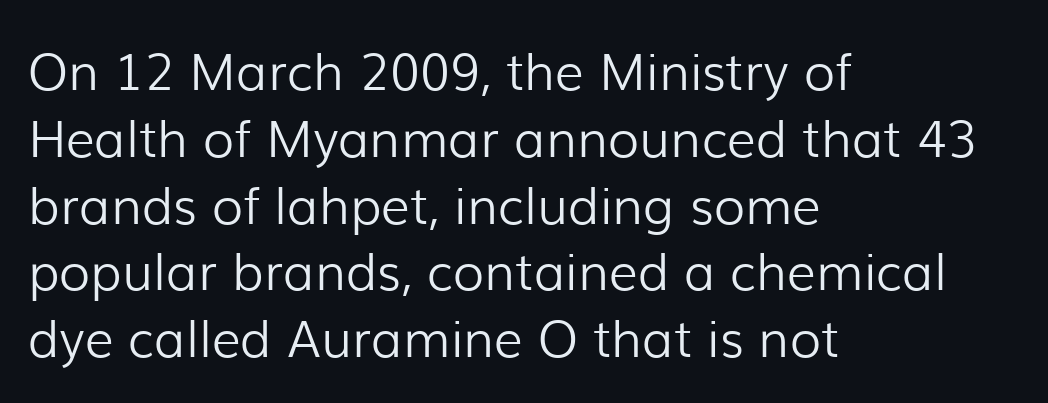
No feet cap the strokes, marking this as sans-serif type. In CSS terms this would be text-align: left. Students, note that the glyphs here touch the page at normal intervals. Posture: vertical. Nobody drew a line under any word here. The passage shown is typed in a proportional face where columns would drift.
